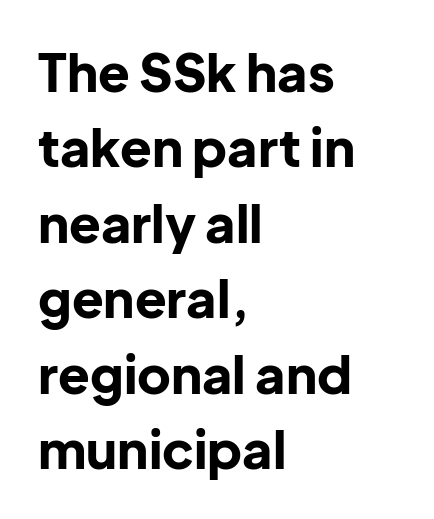
The lines are quadded left. Varying glyph widths throughout — classic text-font behaviour. Is the letter spacing exaggerated? No — it looks like the ordinary default. Notice how the stems are strictly vertical — no italics here.
